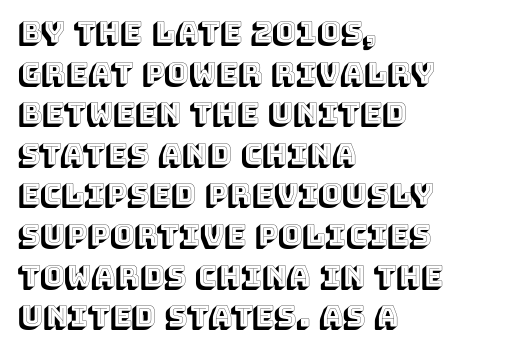
{"italic": "no", "width": "normal", "x_height": "large", "monospaced": "no", "underline": "no", "align": "left", "line_spacing": "normal", "line_spacing_ratio": 1.4, "letter_spacing": "normal", "letter_spacing_em": 0.0, "glyph_px": 29}
